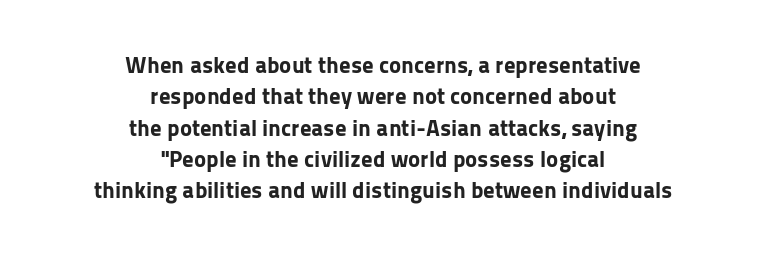
Q: Is the text bold? A: Yes.
Q: Is the text italic (slanted)? A: No, it is upright.
Q: Is the text underlined? A: No.
Q: How is the paragraph aligned? A: Centered.
Q: Is the spacing between letters normal or unusually wide? A: Normal.
Q: Is the spacing between lines tight, normal or loose? A: Normal.
